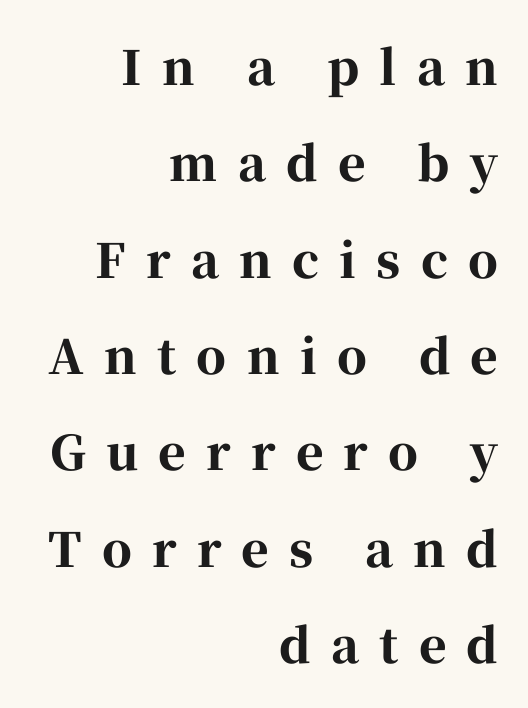
Q: Is the text bold? A: Yes.
Q: Is the text italic (slanted)? A: No, it is upright.
Q: Is the typeface a serif or a sans-serif typeface? A: Serif.
Q: Is the text underlined? A: No.
Q: How is the paragraph aligned? A: Right-aligned.
Q: Is the spacing between letters normal or unusually wide? A: Unusually wide.
Q: Is the spacing between lines tight, normal or loose? A: Loose.
Q: Width (condensed, normal, or wide)? A: Normal.
Q: Stroke contrast? A: High.
Q: x-height? A: Medium.
Q: Monospaced? A: No.
